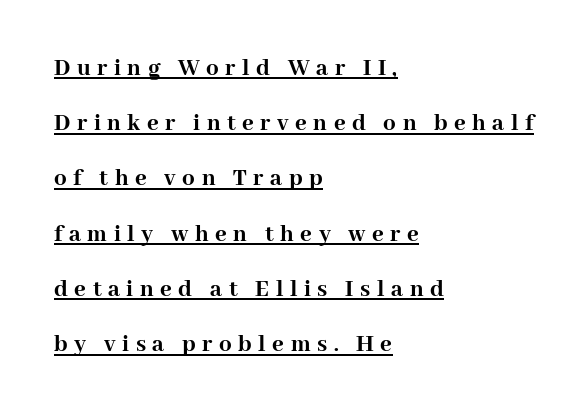
Q: Is the text bold? A: Yes.
Q: Is the text italic (slanted)? A: No, it is upright.
Q: Is the text underlined? A: Yes.
Q: How is the paragraph aligned? A: Left-aligned.
Q: Is the spacing between letters normal or unusually wide? A: Unusually wide.
Q: Is the spacing between lines tight, normal or loose? A: Loose.
